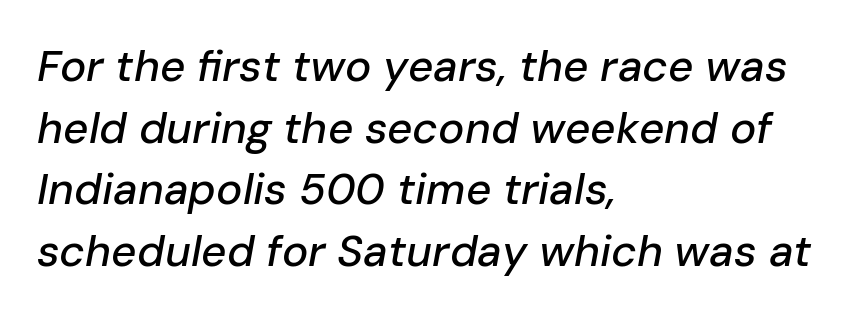
The ragged edge is on the right, which tells us the setting is flush left. Underlining? Definitely not there. Between one letter and the next there's only the usual sliver of space. Think of a printed novel: that variable character pitch is what you see here.
